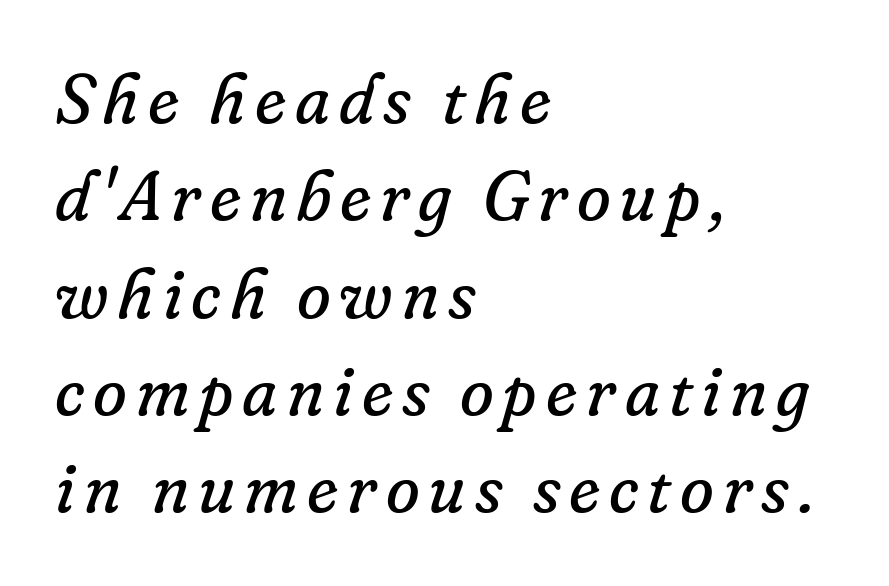
Regular leading. Descenders are the only things crossing below the line. The lines in this sample share a left origin and differ only in where they stop. Heft: none added — not bold. These lines are composed in type with serifs. This sample uses an oblique cut, with every glyph tilted off the vertical.
